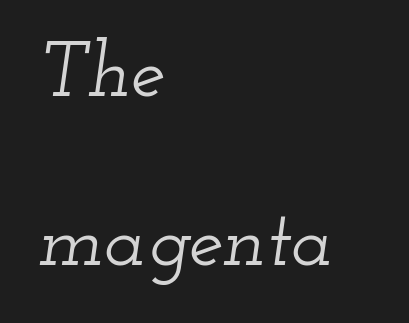
Quick note: italic. The paragraph shown leans on its left margin. Leading is clearly above the norm, producing a sparse column. These lines keep a tight, regular rhythm from letter to letter.
